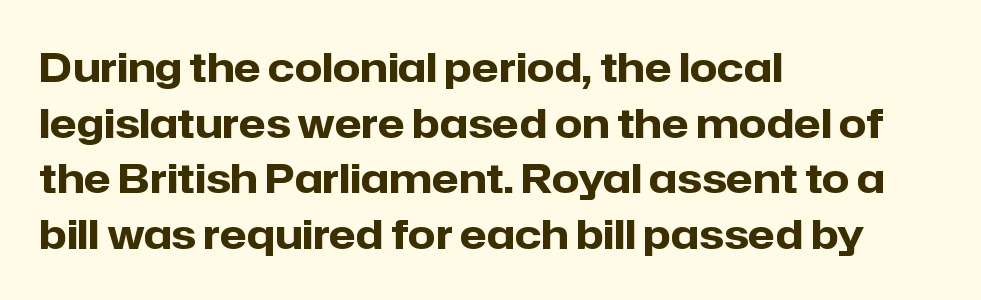
{"serif": "no", "italic": "no", "bold": "yes", "weight": "heavy", "width": "normal", "stroke_contrast": "low", "x_height": "medium", "monospaced": "no", "underline": "no", "align": "left", "line_spacing": "normal", "line_spacing_ratio": 1.39, "letter_spacing": "normal", "letter_spacing_em": 0.0, "glyph_px": 40}
